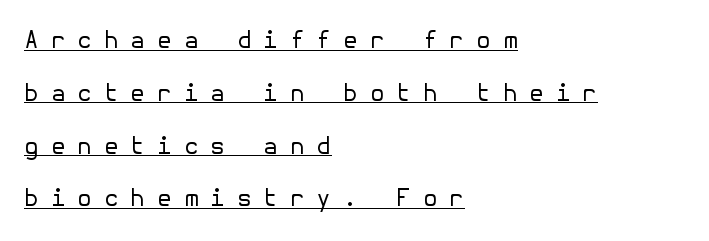
Q: Is the text bold? A: No.
Q: Is the text italic (slanted)? A: No, it is upright.
Q: Is the text underlined? A: Yes.
Q: How is the paragraph aligned? A: Left-aligned.
Q: Is the spacing between letters normal or unusually wide? A: Unusually wide.
Q: Is the spacing between lines tight, normal or loose? A: Loose.
